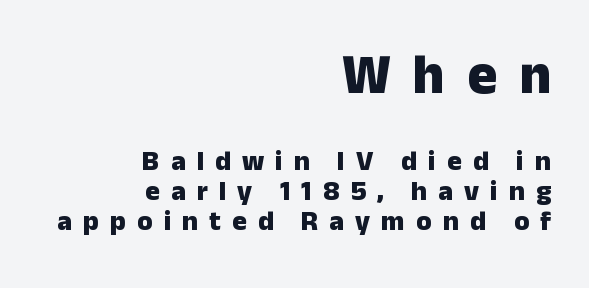
The image shows 56 px heavy sans-serif type, upright; set right-aligned, tight line spacing (1.06x), unusually wide letter spacing (+0.39 em), not underlined; the first (top) block is 2.0x larger; low stroke contrast and a medium x-height.
